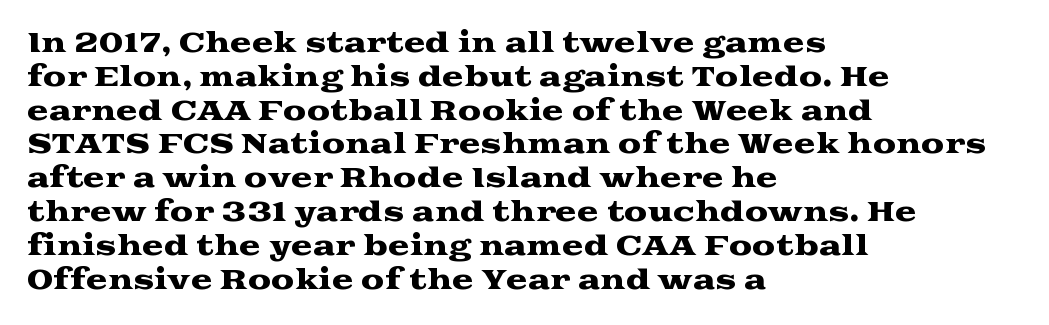
{"italic": "no", "underline": "no", "align": "left", "line_spacing": "normal", "line_spacing_ratio": 1.3, "letter_spacing": "normal", "letter_spacing_em": 0.0, "glyph_px": 26}
